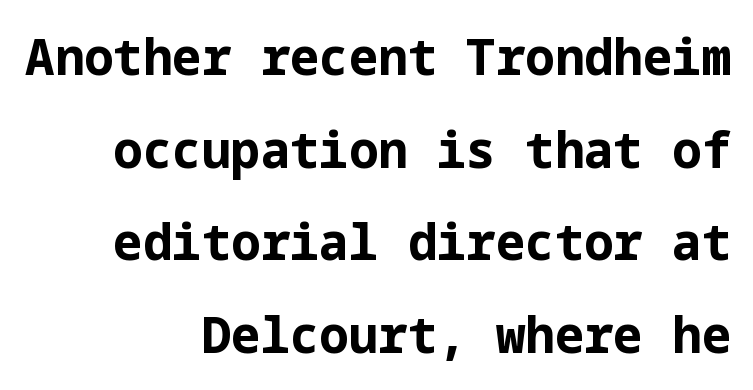
Q: Is the text bold? A: Yes.
Q: Is the text italic (slanted)? A: No, it is upright.
Q: Is the typeface a serif or a sans-serif typeface? A: Sans-serif.
Q: Is the text underlined? A: No.
Q: How is the paragraph aligned? A: Right-aligned.
Q: Is the spacing between letters normal or unusually wide? A: Normal.
Q: Width (condensed, normal, or wide)? A: Normal.
Q: Stroke contrast? A: Low.
Q: x-height? A: Medium.
